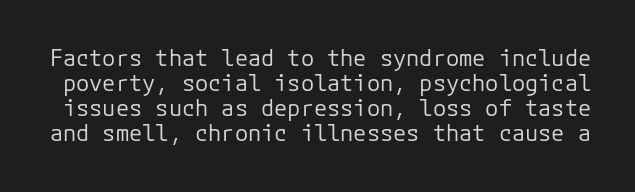
The image shows 22 px text type, upright; set tight line spacing (1.14x), normal letter spacing, not underlined.
